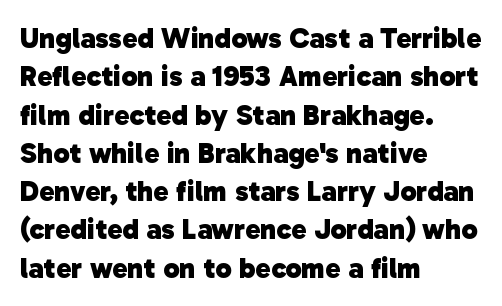
The image shows 29 px heavy sans-serif type; set left-aligned, normal line spacing (1.32x), normal letter spacing, not underlined; low stroke contrast and a medium x-height.
